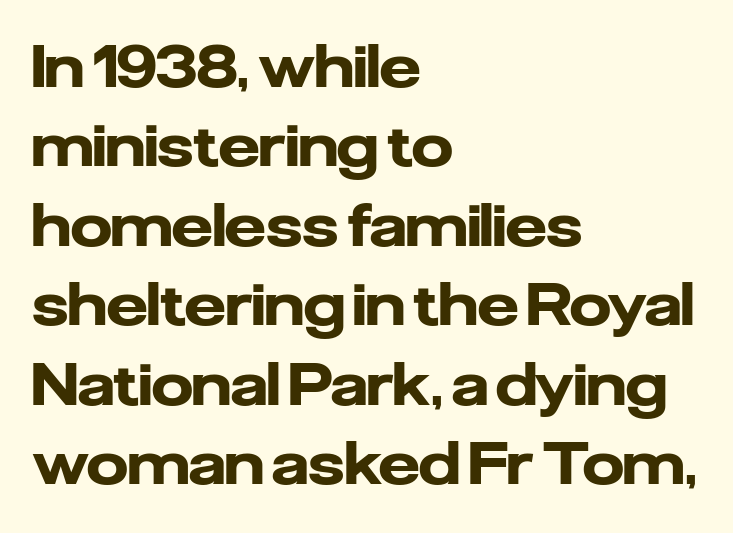
This sample keeps an unexceptional amount of space between lines. Students, note that the glyphs here touch the page at normal intervals. Style check: upright. The rendering uses natural spacing where letterforms have individual widths. As a designer I'd log this as weight 700, bold.
